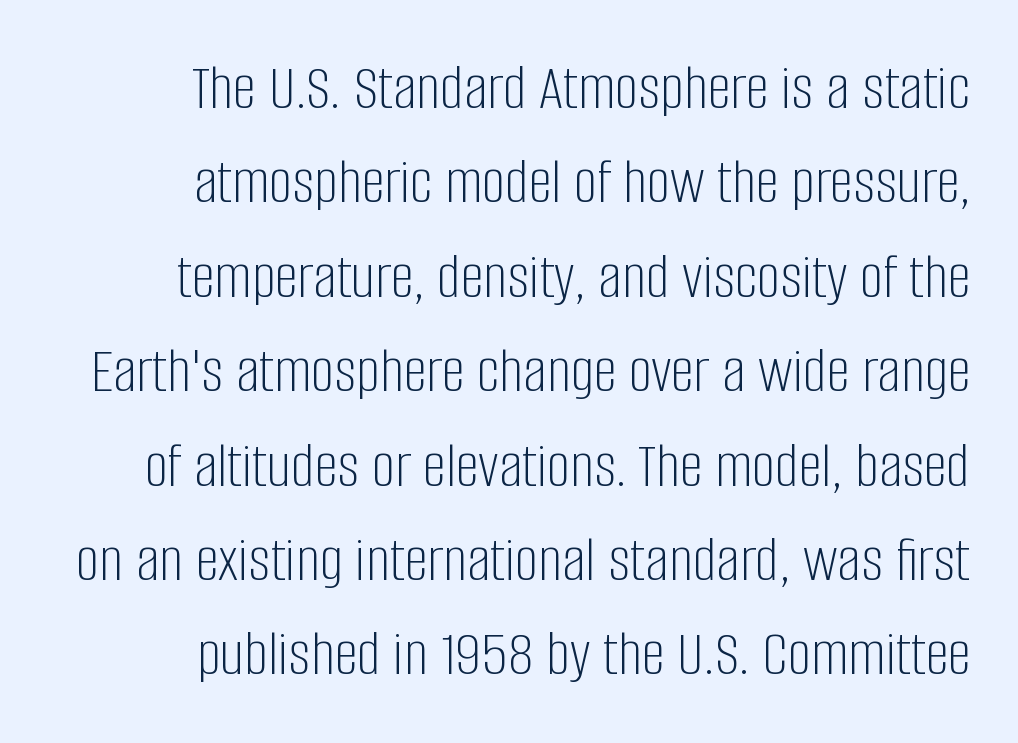
What stands out about the letter spacing? Nothing — it is the standard amount. Spacing verdict: proportional, widths tailored to each character. Ordinary non-slanted type is in use. Horizontal bands of white between lines are of average thickness. No feet cap the strokes, marking this as sans-serif type.
